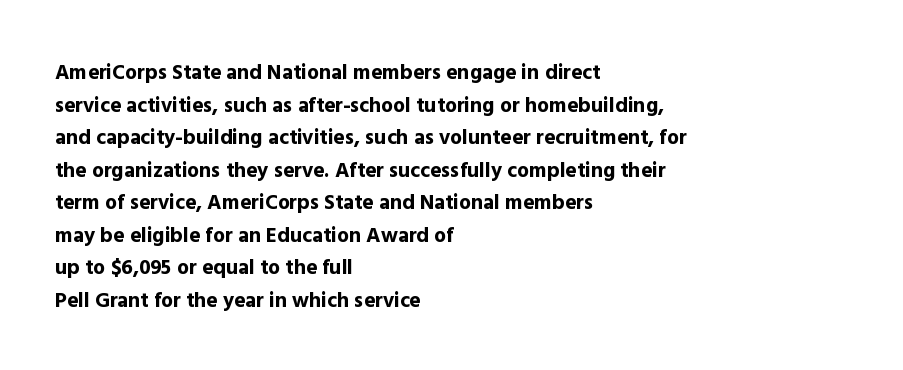
{"italic": "no", "bold": "yes", "underline": "no", "align": "left", "line_spacing": "normal", "line_spacing_ratio": 1.55, "letter_spacing": "normal", "letter_spacing_em": 0.0, "glyph_px": 21}
